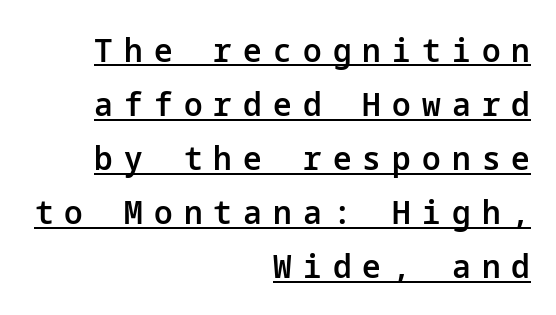
The image shows 33 px semibold sans-serif type, upright; set right-aligned, normal line spacing (1.64x), unusually wide letter spacing (+0.34 em), underlined; low stroke contrast and a medium x-height.
